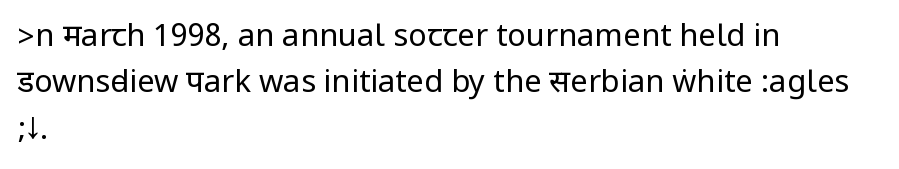
{"serif": "no", "italic": "no", "bold": "no", "weight": "regular", "width": "condensed", "stroke_contrast": "low", "underline": "no", "align": "left", "line_spacing": "normal", "line_spacing_ratio": 1.5, "letter_spacing": "normal", "letter_spacing_em": 0.0, "glyph_px": 31}
